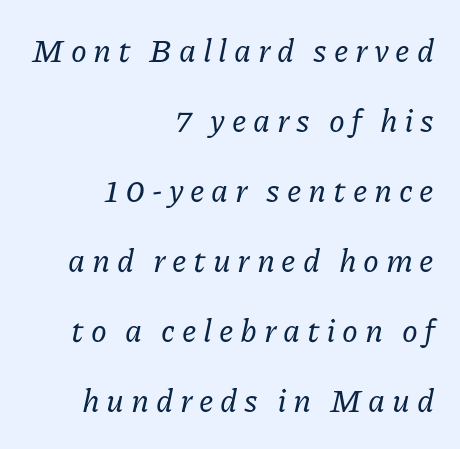
The image shows 32 px serif type, italic (leaning right); set right-aligned, loose line spacing (2.19x), unusually wide letter spacing (+0.21 em), not underlined; low stroke contrast and a medium x-height.
